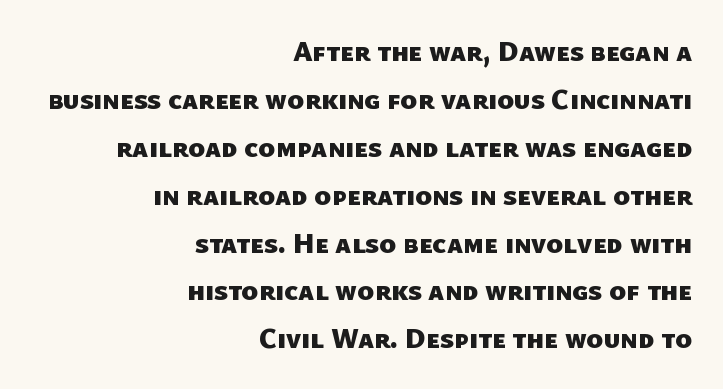
Q: Is the text bold? A: Yes.
Q: Is the typeface a serif or a sans-serif typeface? A: Sans-serif.
Q: Is the text underlined? A: No.
Q: How is the paragraph aligned? A: Right-aligned.
Q: Is the spacing between letters normal or unusually wide? A: Normal.
Q: Width (condensed, normal, or wide)? A: Normal.
Q: Stroke contrast? A: Low.
Q: x-height? A: Medium.
Q: Monospaced? A: No.
